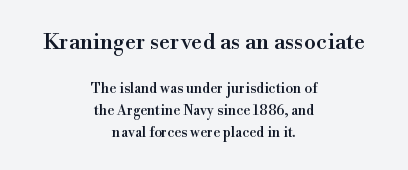
{"italic": "no", "underline": "no", "align": "center", "line_spacing": "normal", "line_spacing_ratio": 1.56, "letter_spacing": "normal", "letter_spacing_em": 0.0, "larger_block": "first", "size_ratio": 1.57, "glyph_px": 22}
